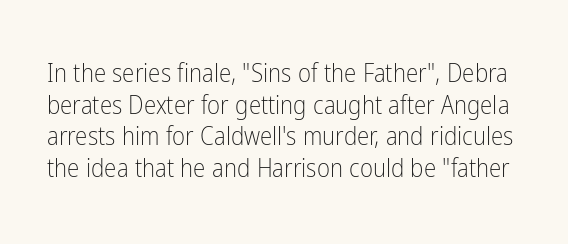
{"italic": "no", "bold": "no", "underline": "no", "line_spacing": "normal", "line_spacing_ratio": 1.27, "letter_spacing": "normal", "letter_spacing_em": 0.0, "glyph_px": 25}
